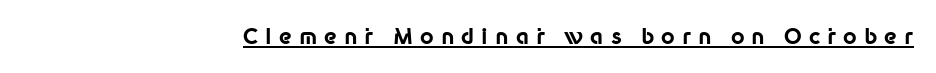
Q: Is the text bold? A: Yes.
Q: Is the text italic (slanted)? A: No, it is upright.
Q: Is the text underlined? A: Yes.
Q: Is the spacing between letters normal or unusually wide? A: Unusually wide.
